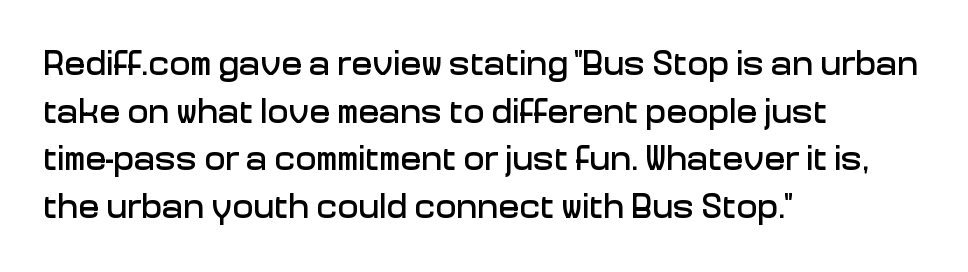
{"serif": "no", "italic": "no", "width": "normal", "stroke_contrast": "low", "x_height": "medium", "monospaced": "no", "underline": "no", "align": "left", "line_spacing": "normal", "line_spacing_ratio": 1.36, "letter_spacing": "normal", "letter_spacing_em": 0.0, "glyph_px": 35}
